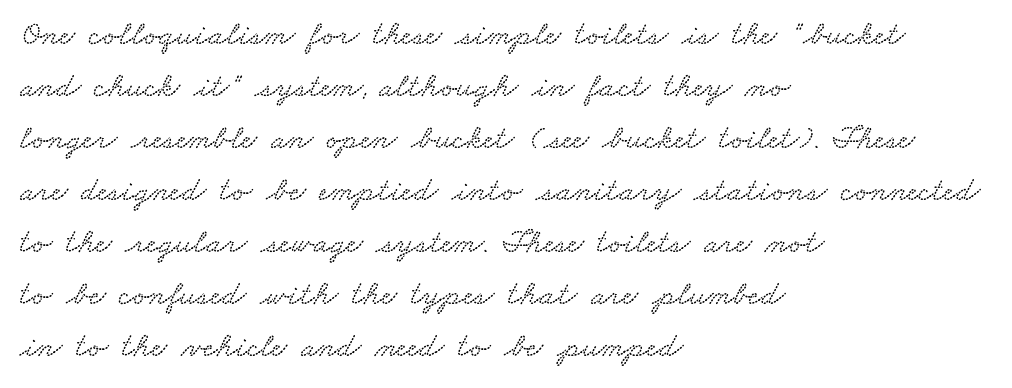
The passage shown has conventional tracking throughout. Glance below the letters and you will spot only blank space. Regular leading. A classic flush-left, rag-right setting is used for this passage. The passage shown is typed in a proportional face where columns would drift.
